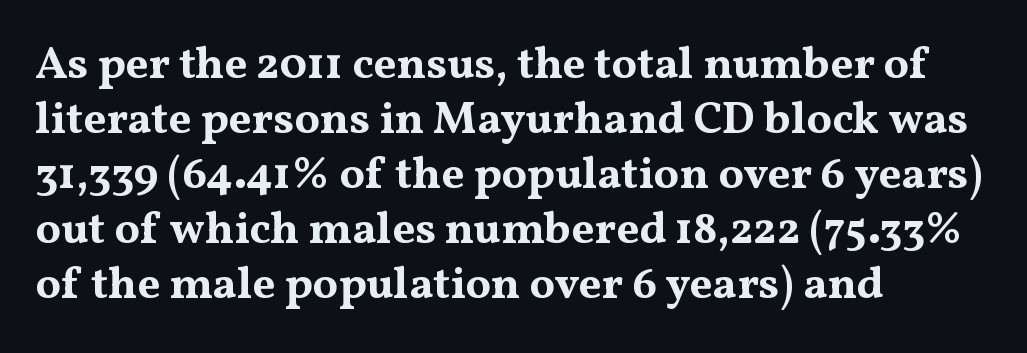
{"serif": "yes", "italic": "no", "bold": "yes", "weight": "bold", "width": "wide", "stroke_contrast": "medium", "x_height": "medium", "monospaced": "no", "underline": "no", "align": "left", "line_spacing_ratio": 1.22, "letter_spacing": "normal", "letter_spacing_em": 0.0, "glyph_px": 45}
